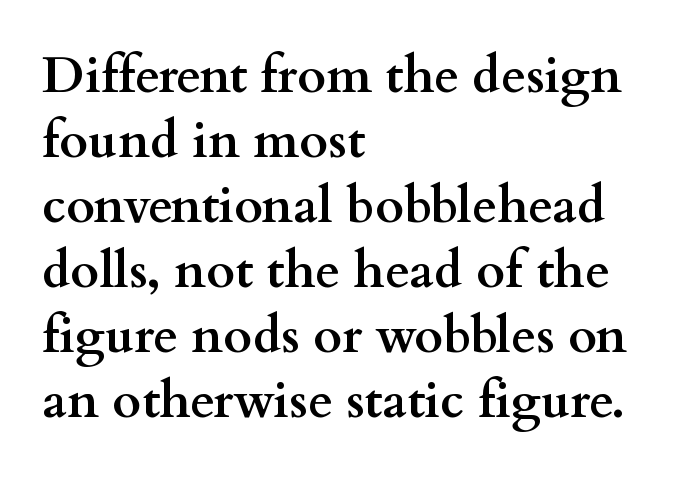
Small tapered or slab feet sit at the stroke ends, so this counts as serif. This is roman type, the default non-slanted kind. The face used here is proportionally spaced, like ordinary book or web type. The face used here has the dense, thick strokes of a bold.
